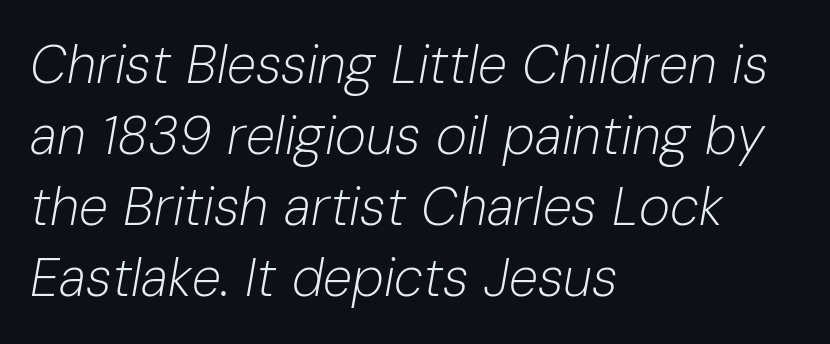
The image shows 53 px light type, italic (leaning right); set left-aligned, normal line spacing (1.34x), normal letter spacing, not underlined; low stroke contrast and a medium x-height.
